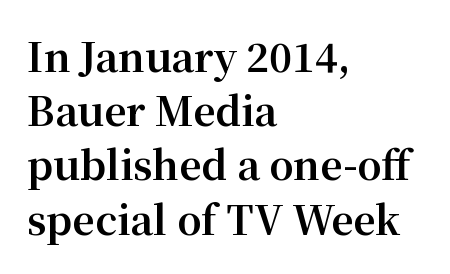
This rendering employs a face with finishing strokes, i.e., a serif. Words appear dense and cohesive because spacing is normal. The letters are bold, with thick, heavy strokes. Check under the words: just untouched page. Notice how the passage keeps a crisp vertical edge on the left only. These lines are rendered in a variable-pitch font.
